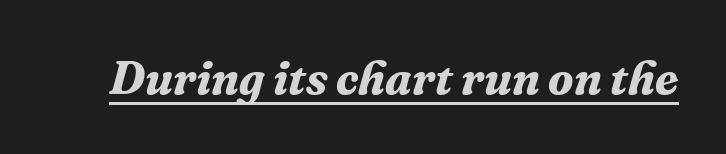
{"serif": "yes", "italic": "yes", "lean": "right", "slant_degrees": 16, "bold": "yes", "weight": "bold", "width": "normal", "stroke_contrast": "medium", "x_height": "medium", "monospaced": "no", "underline": "yes", "letter_spacing": "normal", "letter_spacing_em": 0.0, "glyph_px": 47}
